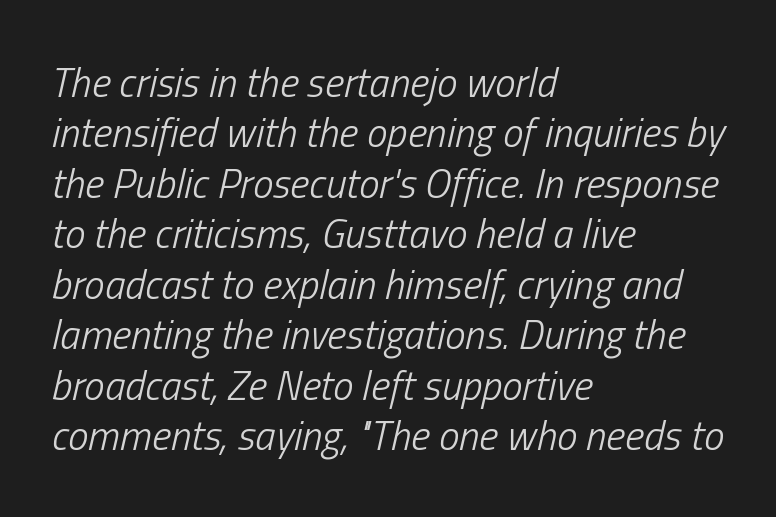
Every character sits at an angle, as italics do. The string is rendered with underlining switched off. Default kerning and tracking; the words read as compact shapes. Vertical stems look standard width or narrower in stroke.
